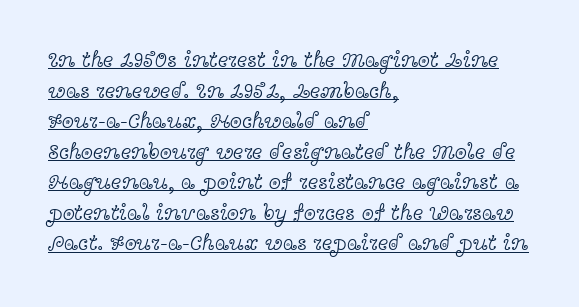
The font is comparable to plain body text, perhaps lighter. A baseline rule has been typeset under these characters. A classic flush-left, rag-right setting is used for this passage. A normal amount of white space separates one row of letters from the next. Students, note that the glyphs here touch the page at normal intervals.
